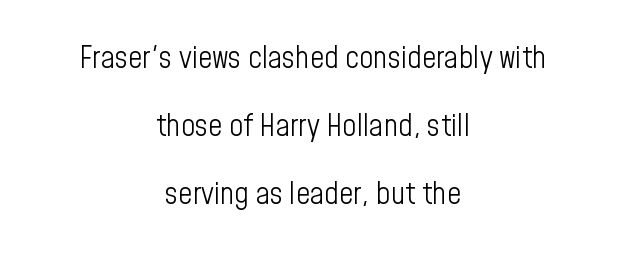
The image shows 31 px light, condensed sans-serif type, upright; set centered, loose line spacing (2.19x), normal letter spacing, not underlined; low stroke contrast and a medium x-height.
